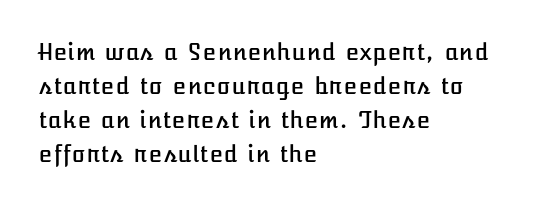
Q: Is the text italic (slanted)? A: No, it is upright.
Q: Is the text underlined? A: No.
Q: How is the paragraph aligned? A: Left-aligned.
Q: Is the spacing between letters normal or unusually wide? A: Normal.
Q: Is the spacing between lines tight, normal or loose? A: Normal.
